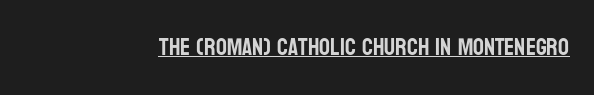
Default kerning and tracking; the words read as compact shapes. Notice how the stems are strictly vertical — no italics here. The glyphs are accompanied by a horizontal stroke just below them.
